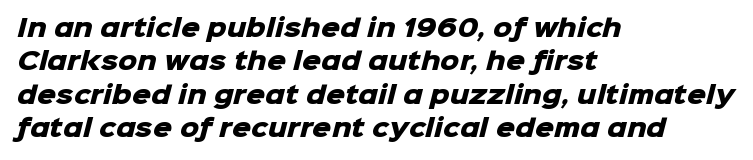
{"bold": "yes", "underline": "no", "align": "left", "line_spacing": "normal", "line_spacing_ratio": 1.39, "letter_spacing": "normal", "letter_spacing_em": 0.0, "glyph_px": 24}
